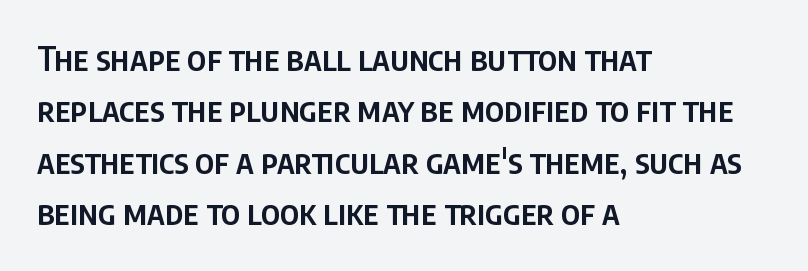
Q: Is the text bold? A: Semi-bold.
Q: Is the text italic (slanted)? A: No, it is upright.
Q: Is the typeface a serif or a sans-serif typeface? A: Sans-serif.
Q: Is the text underlined? A: No.
Q: How is the paragraph aligned? A: Left-aligned.
Q: Is the spacing between letters normal or unusually wide? A: Normal.
Q: Is the spacing between lines tight, normal or loose? A: Normal.
Q: Width (condensed, normal, or wide)? A: Condensed.
Q: Stroke contrast? A: Low.
Q: x-height? A: Large.
Q: Monospaced? A: No.
